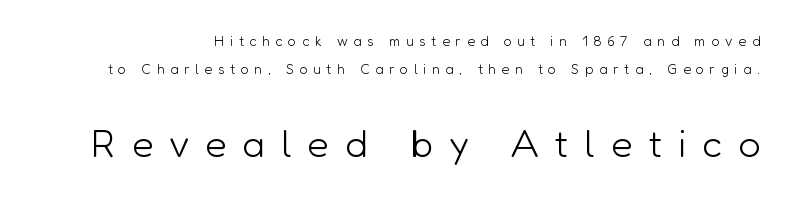
{"serif": "no", "italic": "no", "bold": "no", "weight": "light", "width": "normal", "stroke_contrast": "low", "x_height": "medium", "monospaced": "no", "underline": "no", "line_spacing": "loose", "line_spacing_ratio": 2.01, "letter_spacing": "wide", "letter_spacing_em": 0.41, "larger_block": "second", "size_ratio": 2.79, "glyph_px": 39}
